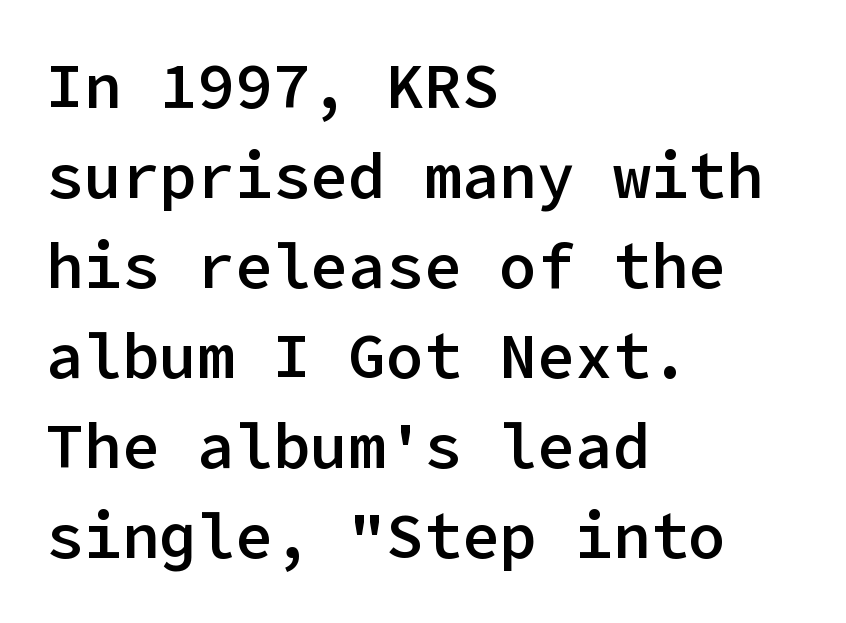
I'd call this a sans setting — the letters go barefoot. Letter spacing: default. As a designer I'd log this as weight 600, semibold. The area under the type is left untouched.
